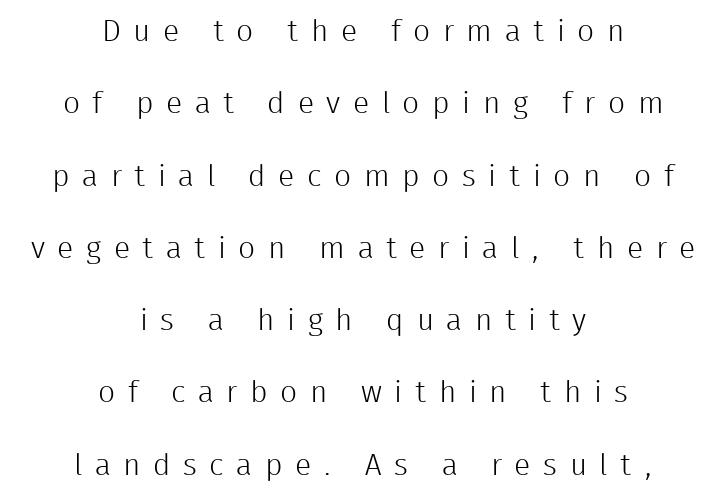
Q: Is the text bold? A: No.
Q: Is the text italic (slanted)? A: No, it is upright.
Q: Is the typeface a serif or a sans-serif typeface? A: Sans-serif.
Q: Is the text underlined? A: No.
Q: How is the paragraph aligned? A: Centered.
Q: Is the spacing between letters normal or unusually wide? A: Unusually wide.
Q: Is the spacing between lines tight, normal or loose? A: Loose.
Q: Width (condensed, normal, or wide)? A: Normal.
Q: Stroke contrast? A: Low.
Q: x-height? A: Medium.
Q: Monospaced? A: No.
